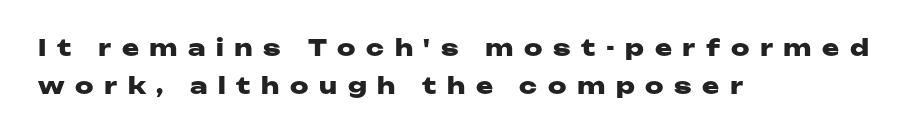
The tracking jumps out immediately: characters are airy and widely separated. Plain, unruled lines of type. It's the straight-up-and-down kind of type. Heft: maximum for text — a bold.
